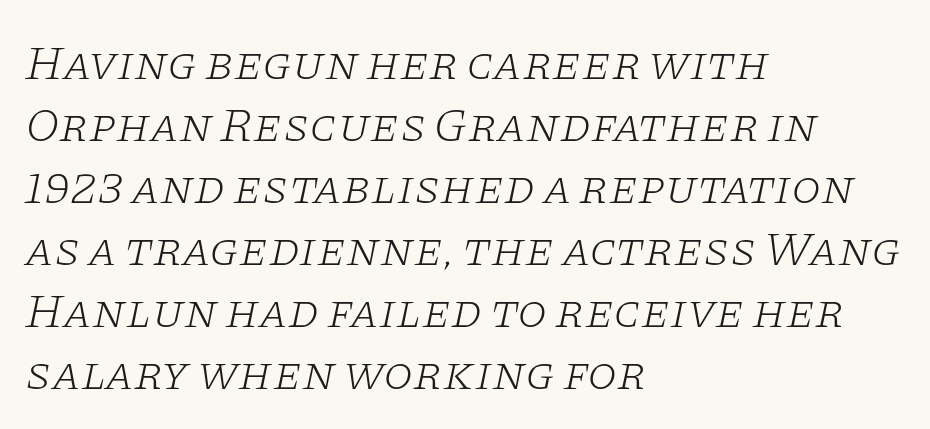
{"serif": "yes", "italic": "yes", "lean": "right", "slant_degrees": 11, "bold": "no", "weight": "light", "width": "wide", "stroke_contrast": "low", "x_height": "large", "monospaced": "no", "underline": "no", "align": "left", "line_spacing": "normal", "line_spacing_ratio": 1.29, "letter_spacing": "normal", "letter_spacing_em": 0.0, "glyph_px": 48}
